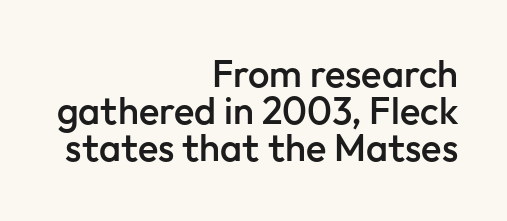
This sample has the flowing, uneven cadence of proportional lettering. When letters stand straight like this, we call the style roman or upright. Clear beneath every line of the passage. This block would grow much taller if given ordinary leading; it's compressed now.
